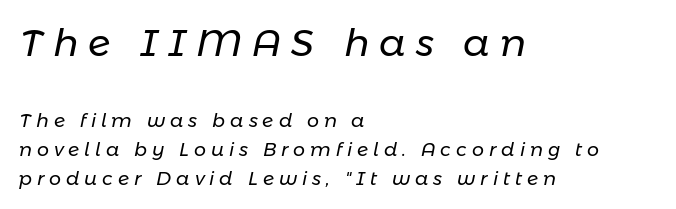
Letter spacing: wide. Each letter keeps its own natural width here, so spacing adapts to shape. This rendering features lettering with no underline. A classic flush-left, rag-right setting is used for this passage.
